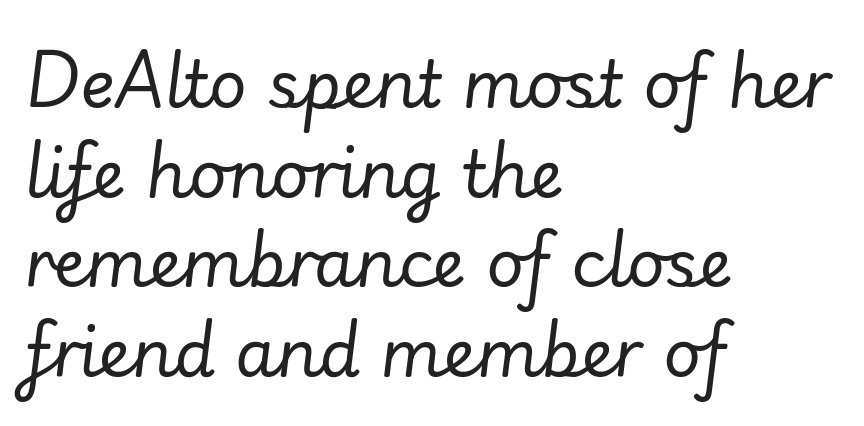
Q: Is the text bold? A: No.
Q: Is the text italic (slanted)? A: Yes, it leans right by about 7 degrees.
Q: Is the text underlined? A: No.
Q: How is the paragraph aligned? A: Left-aligned.
Q: Is the spacing between letters normal or unusually wide? A: Normal.
Q: Is the spacing between lines tight, normal or loose? A: Normal.
Q: Width (condensed, normal, or wide)? A: Normal.
Q: Stroke contrast? A: Low.
Q: x-height? A: Small.
Q: Monospaced? A: No.
